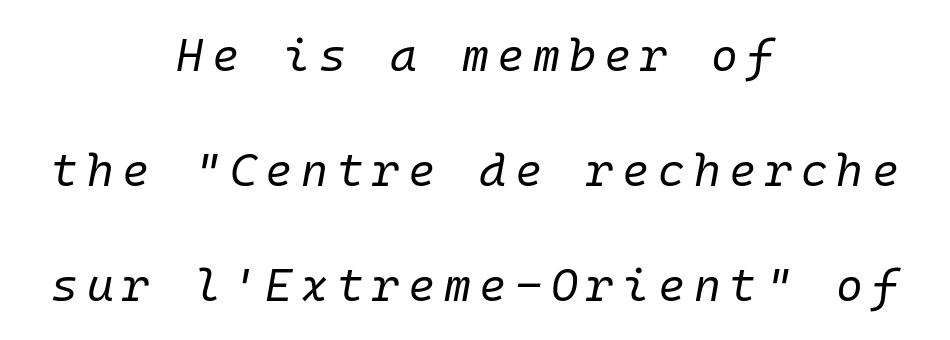
The image shows 46 px regular-weight type, italic (leaning right), monospaced; set centered, loose line spacing (2.5x), not underlined; low stroke contrast and a medium x-height.
